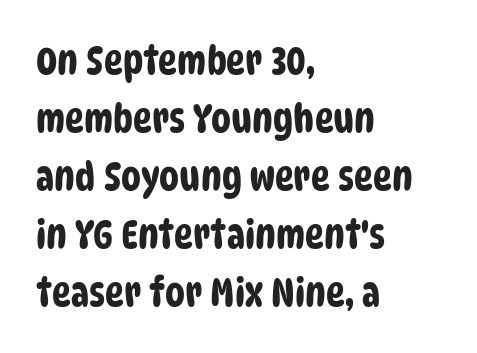
{"serif": "no", "width": "condensed", "stroke_contrast": "low", "x_height": "large", "monospaced": "no", "underline": "no", "align": "left", "line_spacing": "normal", "line_spacing_ratio": 1.45, "letter_spacing": "normal", "letter_spacing_em": 0.0, "glyph_px": 40}
